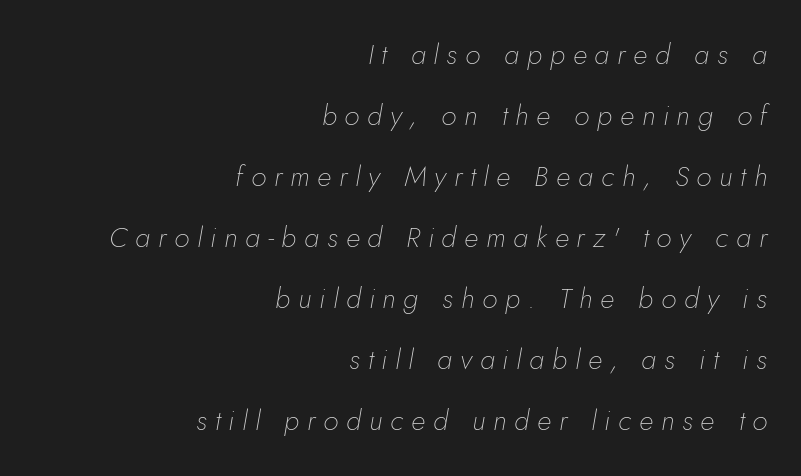
Q: Is the text bold? A: No.
Q: Is the text italic (slanted)? A: Yes, it leans right by about 5 degrees.
Q: Is the text underlined? A: No.
Q: How is the paragraph aligned? A: Right-aligned.
Q: Is the spacing between letters normal or unusually wide? A: Unusually wide.
Q: Is the spacing between lines tight, normal or loose? A: Loose.
Q: Width (condensed, normal, or wide)? A: Normal.
Q: Stroke contrast? A: Low.
Q: x-height? A: Small.
Q: Monospaced? A: No.
